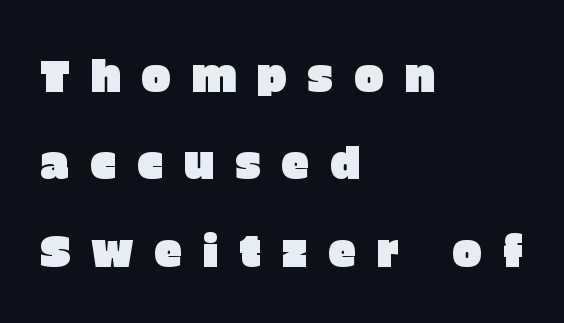
The image shows 45 px sans-serif type, upright; set left-aligned, loose line spacing (1.94x), unusually wide letter spacing (+0.45 em), not underlined; low stroke contrast and a large x-height.
